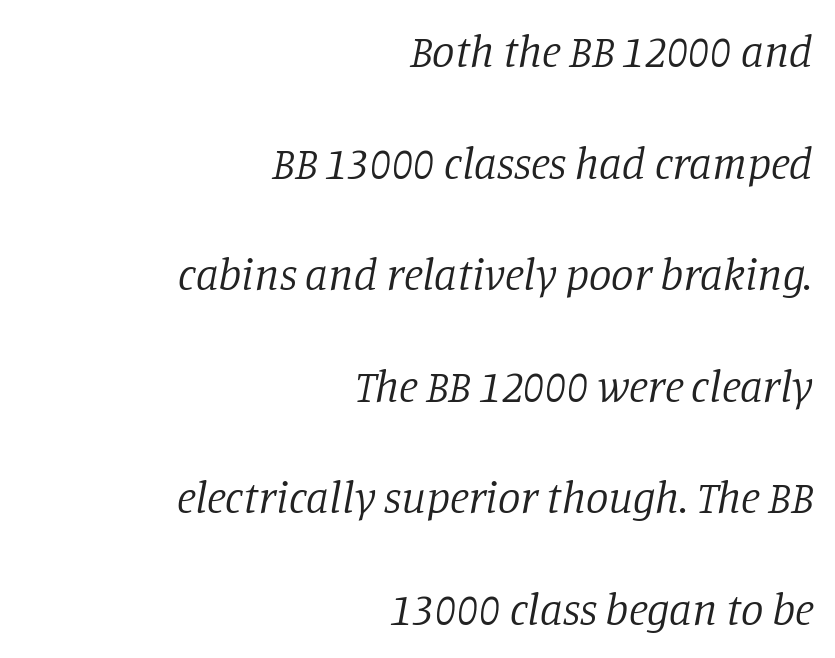
{"serif": "yes", "italic": "yes", "lean": "right", "slant_degrees": 11, "bold": "no", "weight": "regular", "width": "normal", "stroke_contrast": "low", "x_height": "large", "monospaced": "no", "underline": "no", "align": "right", "line_spacing": "loose", "line_spacing_ratio": 2.48, "letter_spacing": "normal", "letter_spacing_em": 0.0, "glyph_px": 45}
